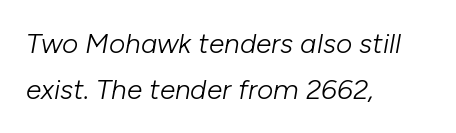
Each letter keeps its own natural width here, so spacing adapts to shape. Compared with typical paragraphs, the rows here are spaced about the same. Every row of glyphs begins at an identical x-position on the left. Letters have the restrained weight of plain body copy at most. There's an unmistakable incline to the writing here. Descenders are the only things crossing below the line.
